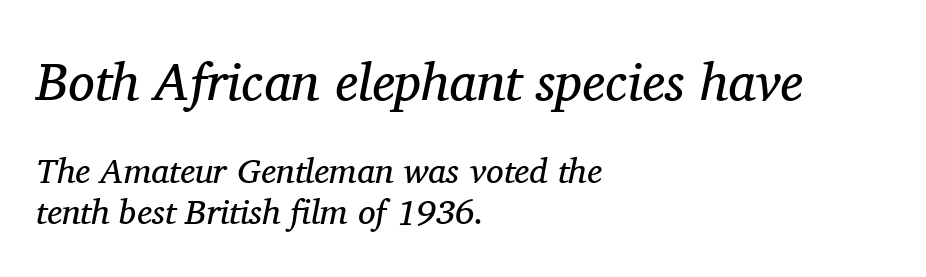
The type is set solid horizontally, with unmodified tracking. Just letters on the line, the space beneath them empty. One-word summary of the alignment: left. The more generous point size was reserved for the upper chunk. Weight class: somewhere from thin through regular. Slanted lettering throughout.
